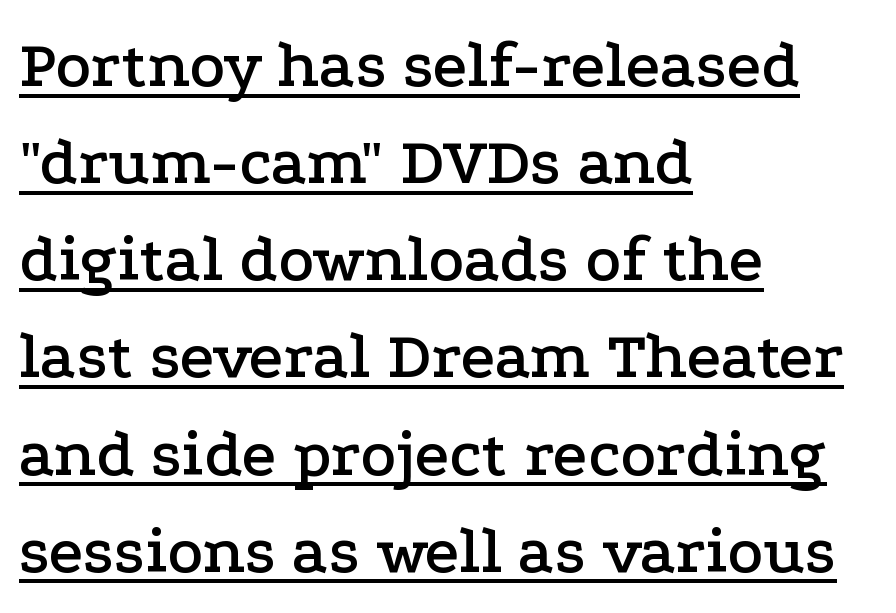
{"serif": "yes", "italic": "no", "width": "wide", "stroke_contrast": "low", "x_height": "medium", "monospaced": "no", "underline": "yes", "align": "left", "line_spacing": "normal", "line_spacing_ratio": 1.45, "letter_spacing": "normal", "letter_spacing_em": 0.0, "glyph_px": 67}
